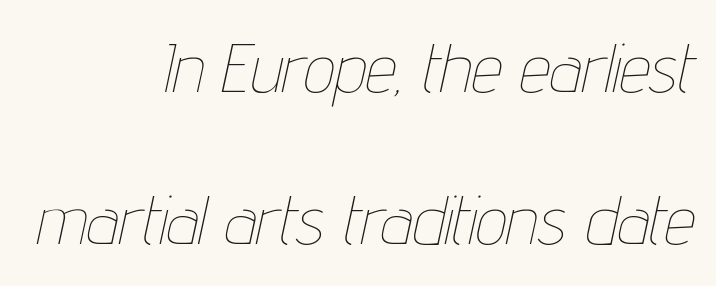
The image shows 69 px thin, condensed type, italic (leaning right); set right-aligned, loose line spacing (2.2x), normal letter spacing, not underlined; low stroke contrast and a medium x-height.
